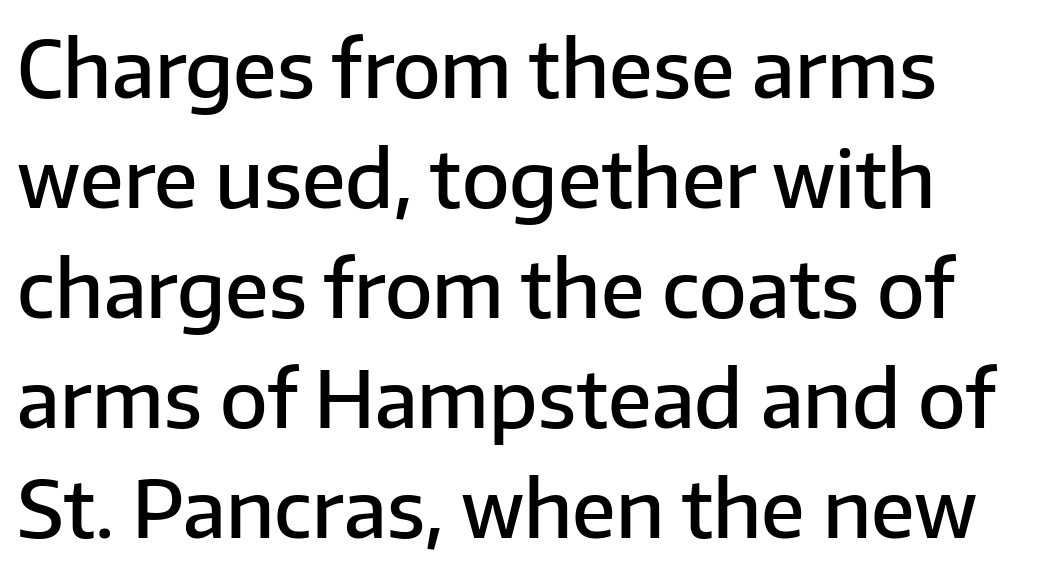
The image shows 78 px semibold sans-serif type, upright; set normal line spacing (1.41x), normal letter spacing, not underlined; low stroke contrast and a medium x-height.
